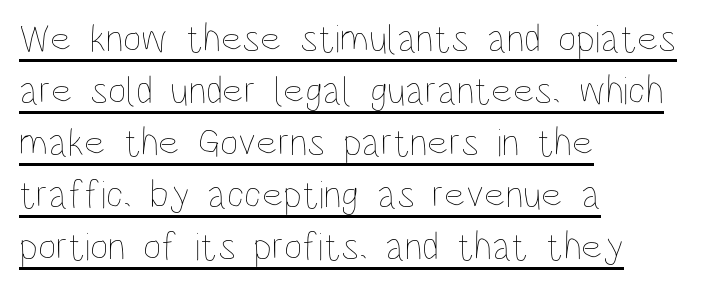
{"italic": "no", "bold": "no", "weight": "thin", "width": "condensed", "stroke_contrast": "low", "x_height": "large", "monospaced": "no", "underline": "yes", "align": "left", "line_spacing": "normal", "line_spacing_ratio": 1.3, "letter_spacing": "normal", "letter_spacing_em": 0.0, "glyph_px": 40}
